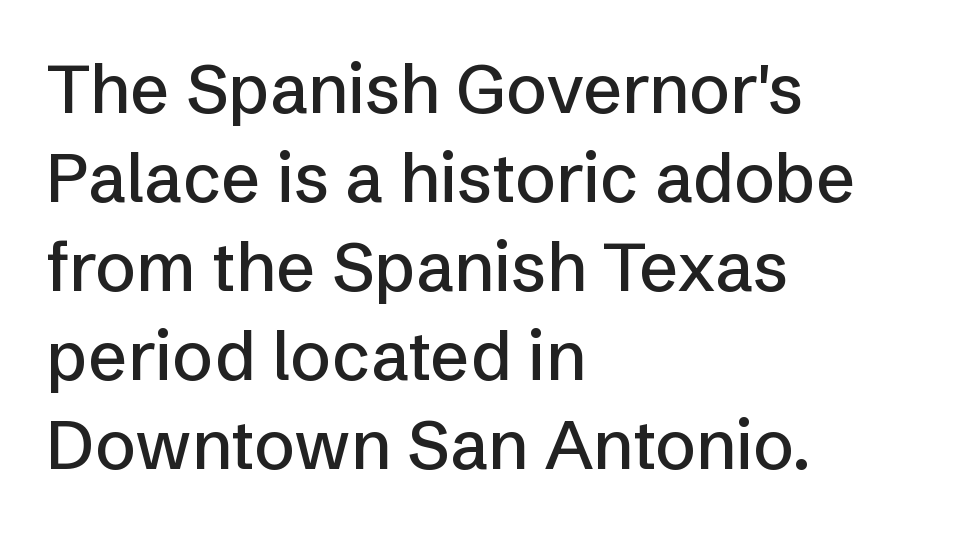
{"serif": "no", "italic": "no", "width": "normal", "stroke_contrast": "low", "x_height": "medium", "monospaced": "no", "underline": "no", "align": "left", "line_spacing": "normal", "line_spacing_ratio": 1.31, "letter_spacing": "normal", "letter_spacing_em": 0.0, "glyph_px": 68}
